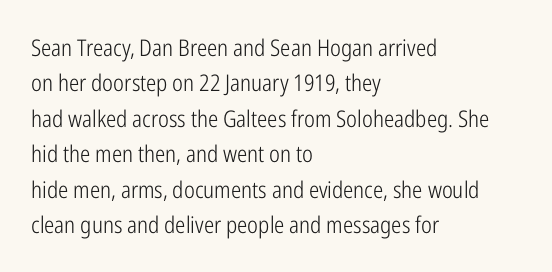
Q: Is the text bold? A: No.
Q: Is the text italic (slanted)? A: No, it is upright.
Q: Is the text underlined? A: No.
Q: How is the paragraph aligned? A: Left-aligned.
Q: Is the spacing between letters normal or unusually wide? A: Normal.
Q: Is the spacing between lines tight, normal or loose? A: Normal.
